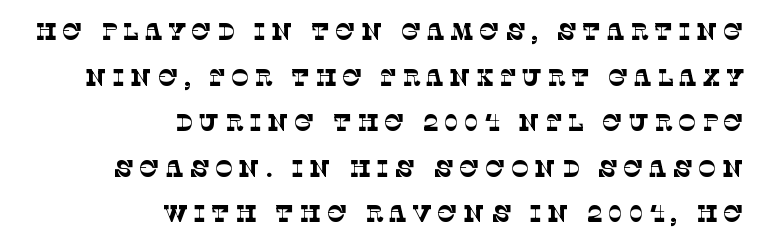
Only glyphs here, with clear space below each row. A great deal of white space separates one row of letters from the next. Teacher's note: observe the even right margin — that is flush-right alignment. Weight: not bold — regular or lighter. The line texture is sparse and dotted thanks to wide tracking.
